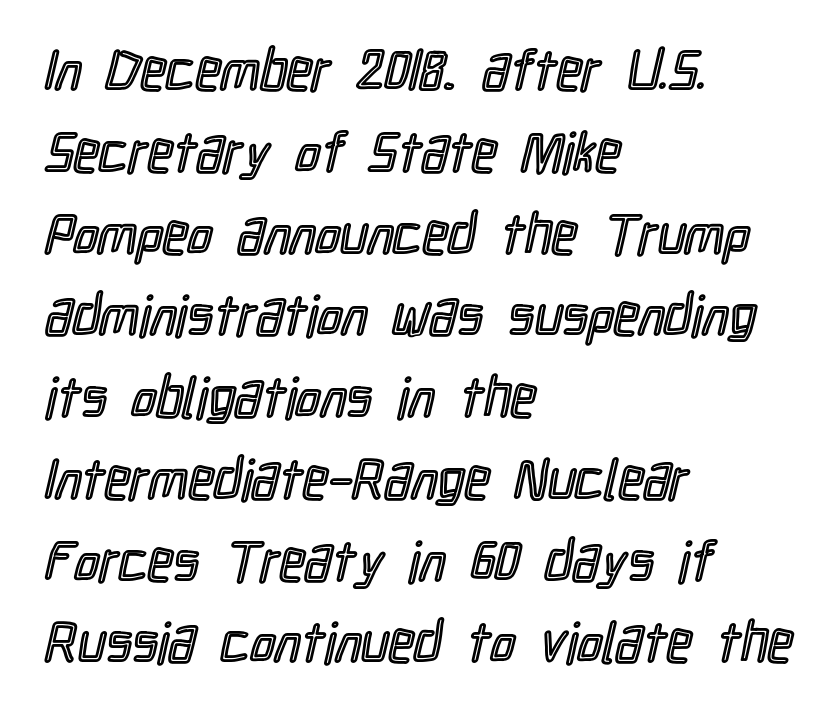
The image shows 56 px condensed type; set left-aligned, normal line spacing (1.46x), normal letter spacing, not underlined; a medium x-height.
